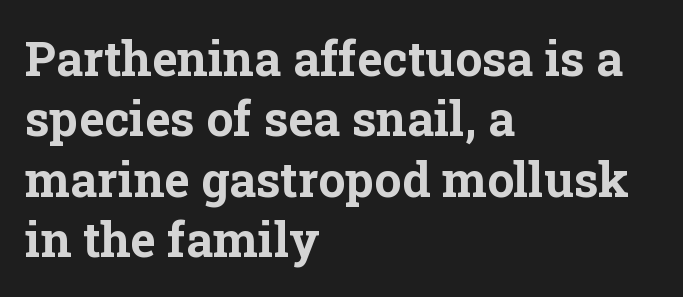
Nobody drew a line under any word here. Casual observation: everything's shoved over to the left. Default kerning and tracking; the words read as compact shapes. These lines are composed in type with serifs. These words are printed bold, with thick strokes throughout.
